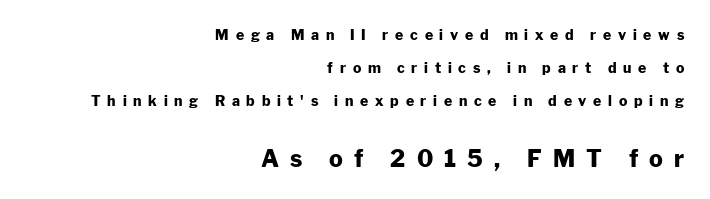
Q: Is the text bold? A: Yes.
Q: Is the text italic (slanted)? A: No, it is upright.
Q: Is the text underlined? A: No.
Q: How is the paragraph aligned? A: Right-aligned.
Q: Is the spacing between letters normal or unusually wide? A: Unusually wide.
Q: Is the spacing between lines tight, normal or loose? A: Loose.
Q: Which block of text is set in a larger size, the first (top) or the second (bottom)? A: The second (bottom) one.
